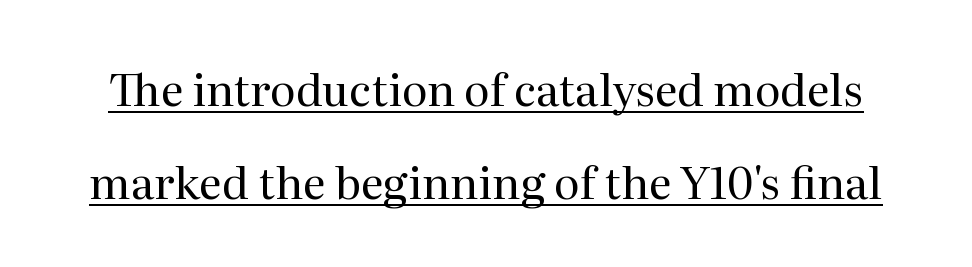
Proportional: the letters do not fall into vertical columns. The type is set solid horizontally, with unmodified tracking. Compared with a typical body face, this is equally light or lighter still. How would I describe the line gaps? Wide and relaxed. This rendering features underlined lettering.
